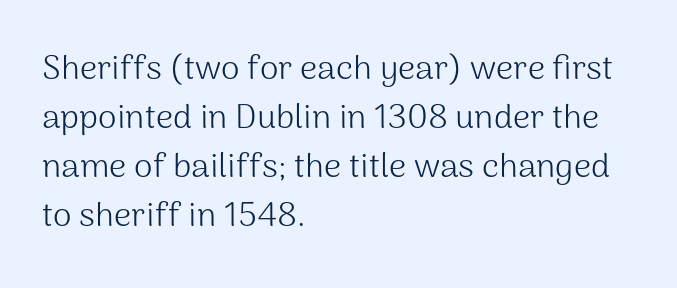
Q: Is the text bold? A: No.
Q: Is the text italic (slanted)? A: No, it is upright.
Q: Is the typeface a serif or a sans-serif typeface? A: Sans-serif.
Q: Is the text underlined? A: No.
Q: How is the paragraph aligned? A: Left-aligned.
Q: Is the spacing between letters normal or unusually wide? A: Normal.
Q: Is the spacing between lines tight, normal or loose? A: Normal.
Q: Width (condensed, normal, or wide)? A: Normal.
Q: Stroke contrast? A: Medium.
Q: x-height? A: Medium.
Q: Monospaced? A: No.
